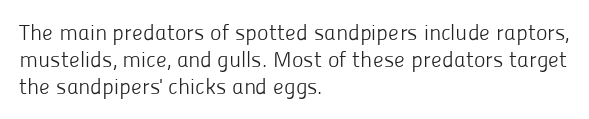
{"italic": "no", "bold": "no", "underline": "no", "align": "left", "line_spacing_ratio": 1.22, "letter_spacing": "normal", "letter_spacing_em": 0.0, "glyph_px": 22}
